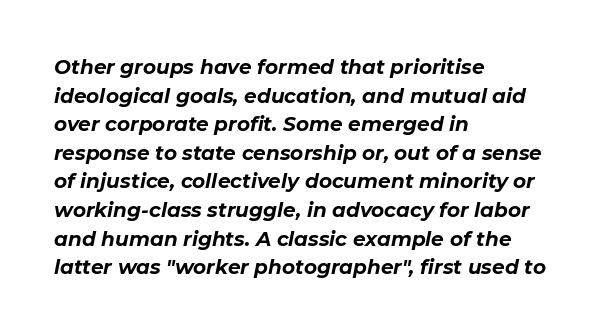
The glyphs are unaccompanied by any horizontal stroke below them. A full-strength bold gives these letters their thick strokes. Each line starts at the same left margin while the right side varies. This sample uses plain, unmodified letter spacing. Rows of type keep a routine distance in the vertical direction.
